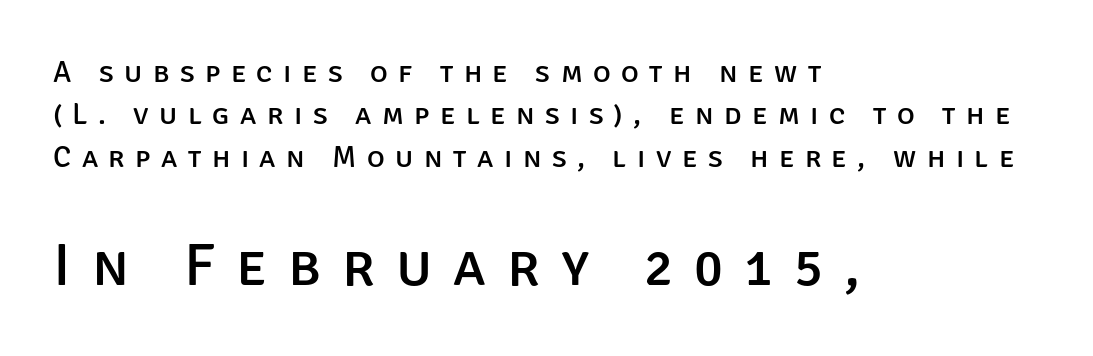
Caption: expanded tracking, letters set apart. Glance below the letters and you will spot only blank space. Grotesque or geometric, the face here clearly has no serifs. Every stem runs plumb, perpendicular to the baseline.
